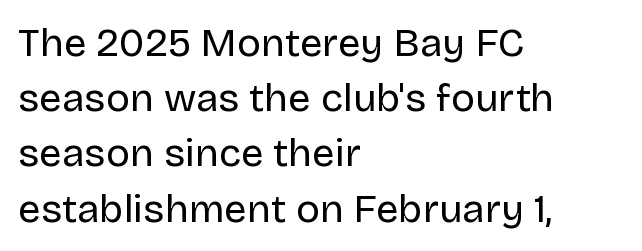
The image shows 40 px regular-weight sans-serif type, upright; set left-aligned, normal line spacing (1.38x), normal letter spacing, not underlined; low stroke contrast and a large x-height.
